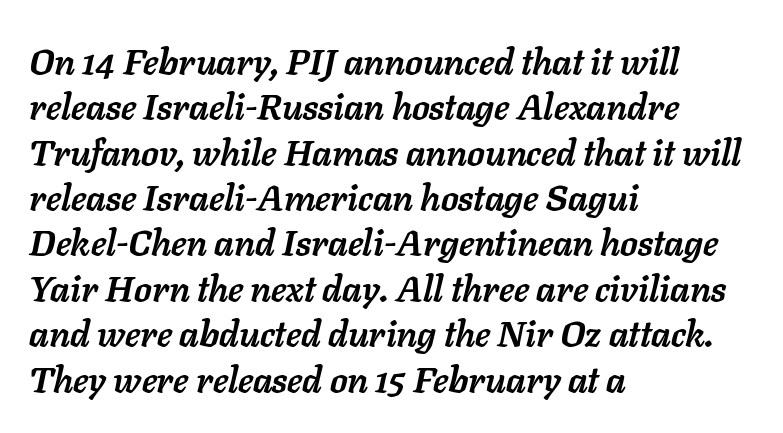
Look at the tracking — it's just the regular setting, nothing added. Caption: bold face, heavy strokes. Proportional: the letters do not fall into vertical columns. The passage shown is not underscored anywhere. This rendering uses left alignment, leaving the right contour irregular.
